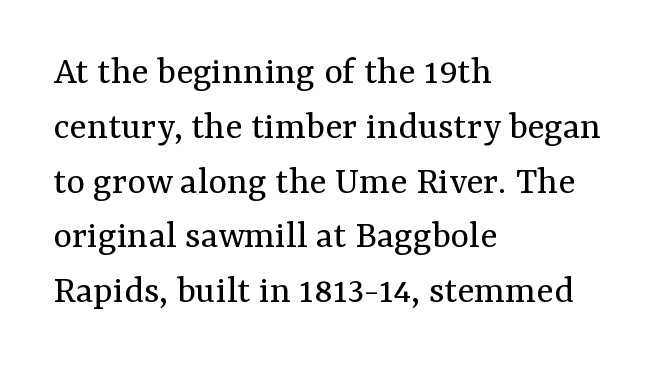
{"serif": "yes", "italic": "no", "bold": "no", "weight": "regular", "width": "normal", "stroke_contrast": "medium", "x_height": "medium", "monospaced": "no", "underline": "no", "align": "left", "line_spacing": "normal", "line_spacing_ratio": 1.37, "letter_spacing": "normal", "letter_spacing_em": 0.0, "glyph_px": 40}
